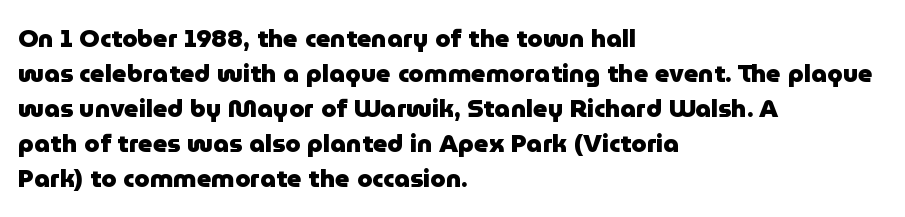
The image shows 25 px bold type, upright; set left-aligned, normal line spacing (1.4x), normal letter spacing, not underlined.
